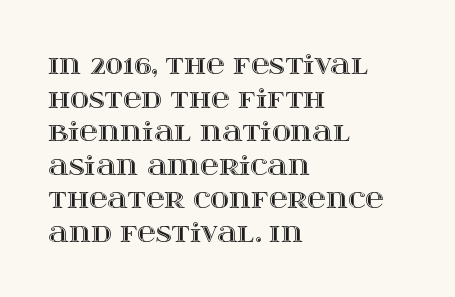
Q: Is the text italic (slanted)? A: No, it is upright.
Q: Is the text underlined? A: No.
Q: How is the paragraph aligned? A: Left-aligned.
Q: Is the spacing between letters normal or unusually wide? A: Normal.
Q: Is the spacing between lines tight, normal or loose? A: Normal.
